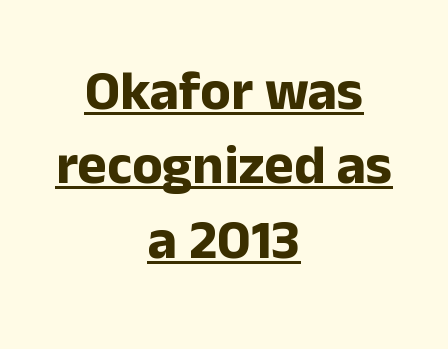
Q: Is the text bold? A: Yes.
Q: Is the text italic (slanted)? A: No, it is upright.
Q: Is the typeface a serif or a sans-serif typeface? A: Sans-serif.
Q: Is the text underlined? A: Yes.
Q: How is the paragraph aligned? A: Centered.
Q: Is the spacing between letters normal or unusually wide? A: Normal.
Q: Is the spacing between lines tight, normal or loose? A: Normal.
Q: Width (condensed, normal, or wide)? A: Normal.
Q: Stroke contrast? A: Low.
Q: x-height? A: Medium.
Q: Monospaced? A: No.
